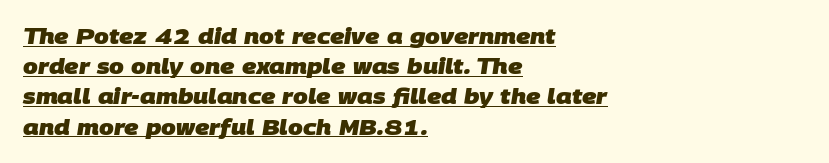
Q: Is the text bold? A: Yes.
Q: Is the text underlined? A: Yes.
Q: How is the paragraph aligned? A: Left-aligned.
Q: Is the spacing between letters normal or unusually wide? A: Normal.
Q: Is the spacing between lines tight, normal or loose? A: Normal.
